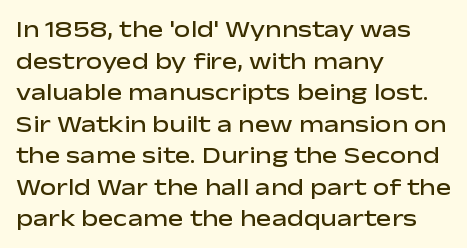
Q: Is the text bold? A: Semi-bold.
Q: Is the text italic (slanted)? A: No, it is upright.
Q: Is the text underlined? A: No.
Q: How is the paragraph aligned? A: Left-aligned.
Q: Is the spacing between letters normal or unusually wide? A: Normal.
Q: Is the spacing between lines tight, normal or loose? A: Normal.
